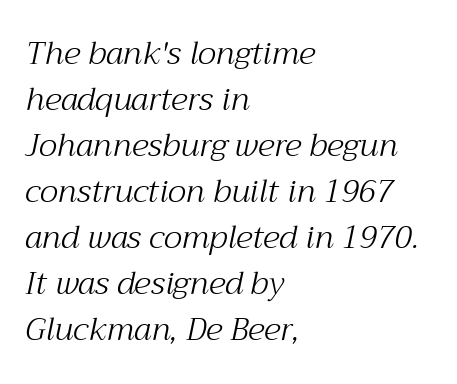
{"serif": "yes", "italic": "yes", "lean": "right", "slant_degrees": 12, "bold": "no", "weight": "light", "width": "normal", "stroke_contrast": "medium", "x_height": "medium", "monospaced": "no", "underline": "no", "align": "left", "line_spacing": "normal", "line_spacing_ratio": 1.44, "letter_spacing": "normal", "letter_spacing_em": 0.0, "glyph_px": 32}
